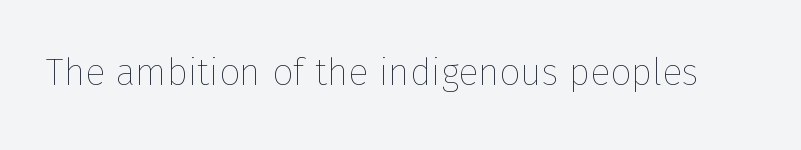
{"italic": "no", "bold": "no", "weight": "thin", "width": "normal", "stroke_contrast": "low", "x_height": "medium", "monospaced": "no", "underline": "no", "letter_spacing": "normal", "letter_spacing_em": 0.0, "glyph_px": 37}
